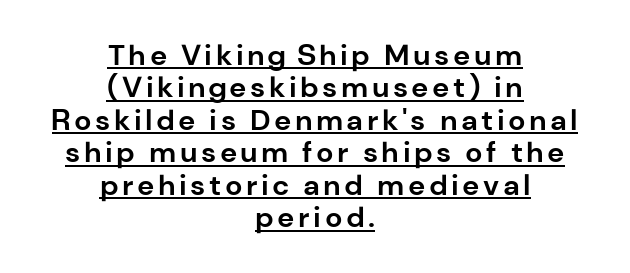
{"serif": "no", "italic": "no", "bold": "yes", "weight": "bold", "width": "normal", "stroke_contrast": "low", "x_height": "medium", "monospaced": "no", "underline": "yes", "align": "center", "line_spacing": "tight", "line_spacing_ratio": 1.12, "glyph_px": 29}
